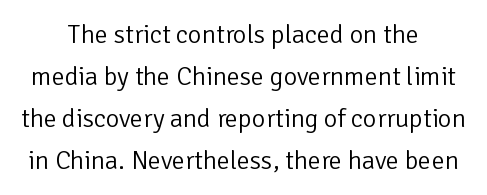
{"italic": "no", "bold": "no", "underline": "no", "align": "center", "line_spacing": "normal", "line_spacing_ratio": 1.61, "letter_spacing": "normal", "letter_spacing_em": 0.0, "glyph_px": 26}
